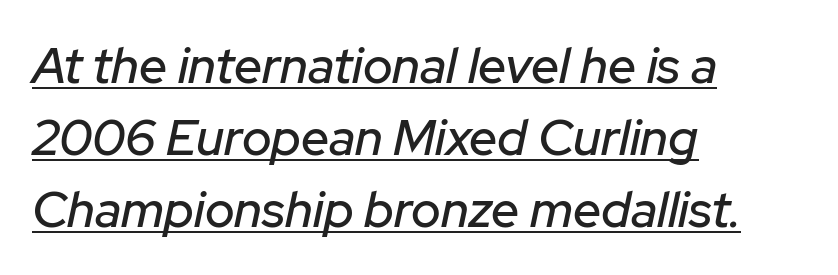
Honestly, the row spacing looks completely unremarkable. The lines in this sample share a left origin and differ only in where they stop. Designer's note — italics engaged. These lines are rendered in a variable-pitch font. The sample's only ornament is a line tracing under the words. Here the glyphs are tracked normally, forming tight word shapes.
